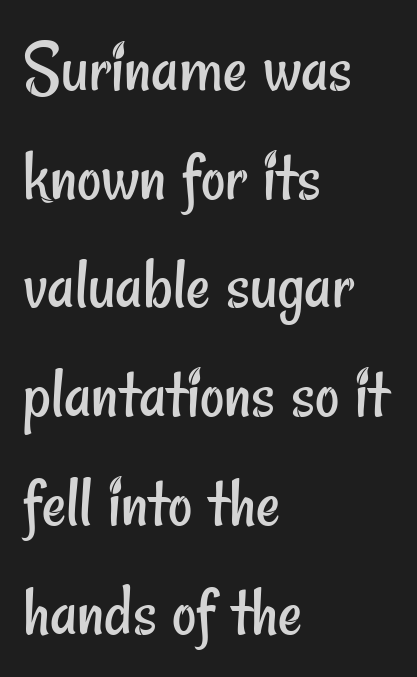
{"serif": "no", "bold": "no", "weight": "regular", "width": "condensed", "stroke_contrast": "low", "x_height": "small", "monospaced": "no", "underline": "no", "align": "left", "line_spacing": "normal", "line_spacing_ratio": 1.45, "letter_spacing": "normal", "letter_spacing_em": 0.0, "glyph_px": 75}
